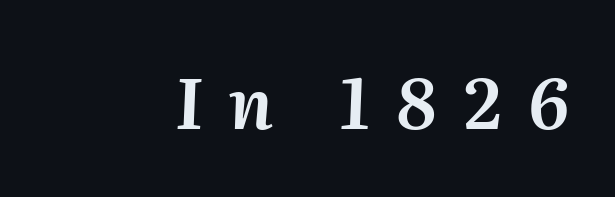
Unmarked baselines from the first word to the last. You could not count columns in this text — the font is proportionally spaced. The gaps between neighbouring characters are conspicuously large. Yep, that's italic — everything's leaning.
